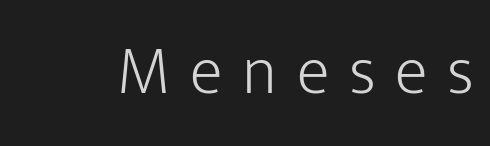
The image shows 68 px light sans-serif type, upright; set unusually wide letter spacing (+0.29 em), not underlined; low stroke contrast and a medium x-height.
